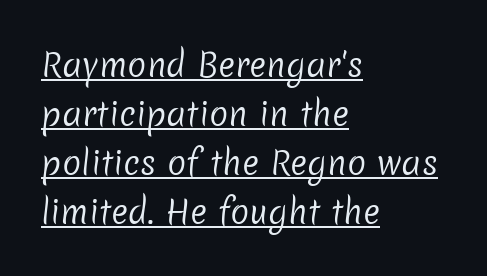
{"serif": "no", "bold": "no", "weight": "regular", "width": "normal", "stroke_contrast": "low", "x_height": "medium", "monospaced": "no", "underline": "yes", "align": "left", "line_spacing": "normal", "line_spacing_ratio": 1.53, "letter_spacing": "normal", "letter_spacing_em": 0.0, "glyph_px": 32}
